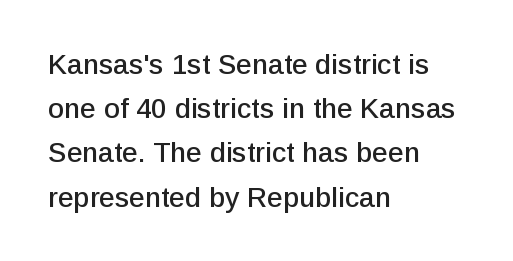
The image shows 28 px sans-serif type, upright; set left-aligned, normal line spacing (1.58x), normal letter spacing, not underlined; low stroke contrast and a medium x-height.
